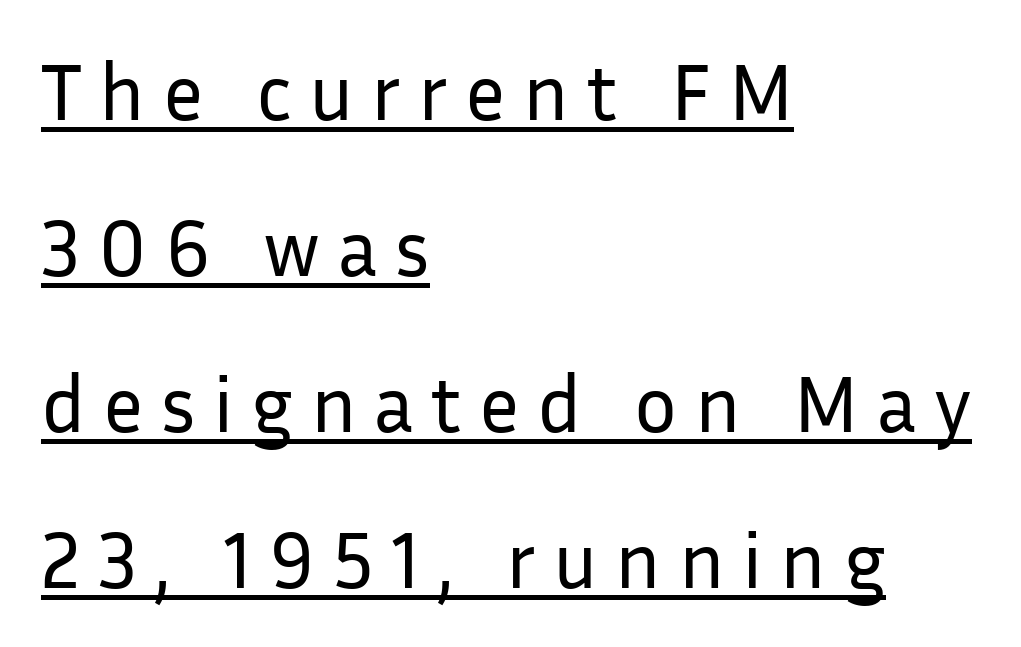
{"serif": "no", "italic": "no", "bold": "no", "weight": "regular", "width": "normal", "stroke_contrast": "low", "x_height": "medium", "monospaced": "no", "underline": "yes", "align": "left", "line_spacing": "loose", "line_spacing_ratio": 1.95, "letter_spacing": "wide", "letter_spacing_em": 0.22, "glyph_px": 80}
